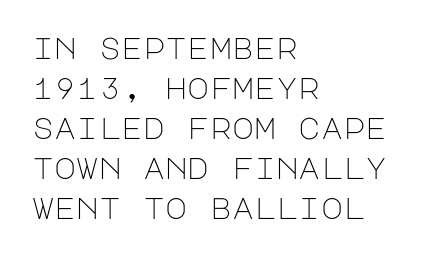
The image shows 30 px light sans-serif type, upright; set left-aligned, normal line spacing (1.33x), normal letter spacing, not underlined; low stroke contrast and a large x-height.
